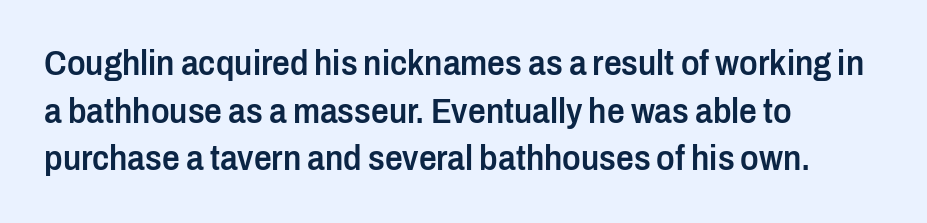
Semibold letterforms, between regular and bold. Type without underlining. Inter-character spacing is left at the font's built-in metrics. The passage shown is typed in a proportional face where columns would drift.
